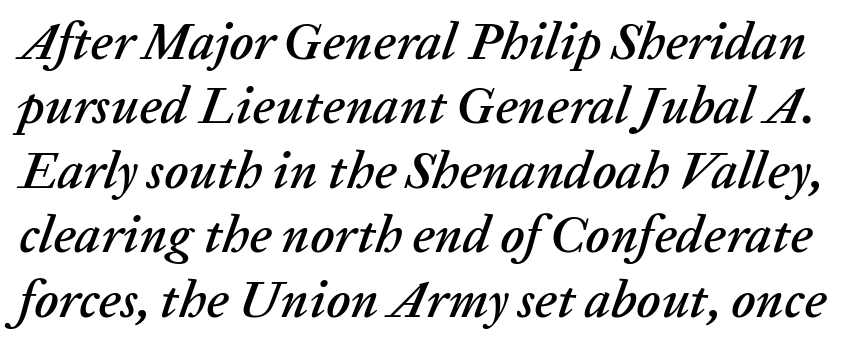
The image shows 52 px text type, italic (leaning right); set line spacing 1.24x, normal letter spacing, not underlined; low stroke contrast and a medium x-height.
